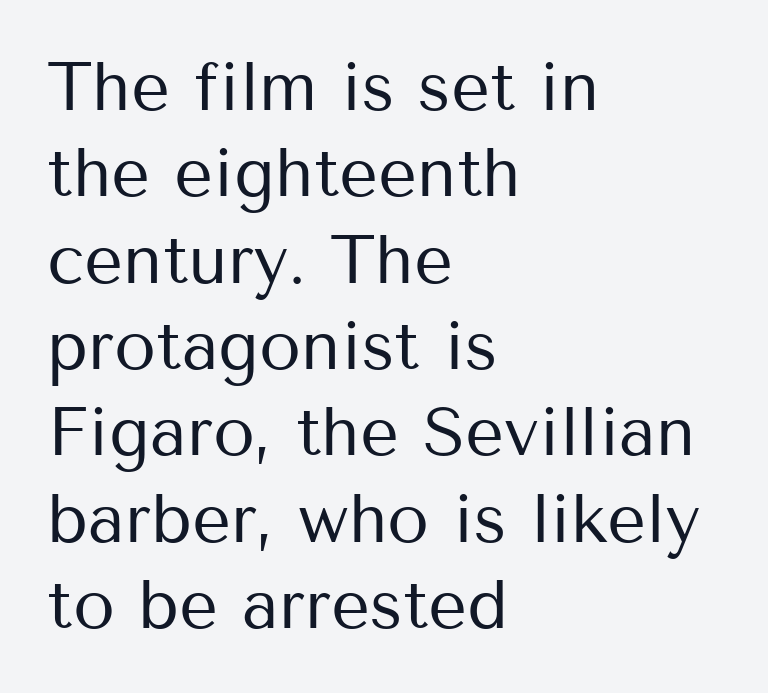
{"serif": "no", "italic": "no", "bold": "no", "weight": "regular", "width": "normal", "stroke_contrast": "medium", "x_height": "medium", "monospaced": "no", "underline": "no", "align": "left", "line_spacing": "normal", "line_spacing_ratio": 1.27, "letter_spacing": "normal", "letter_spacing_em": 0.0, "glyph_px": 68}
